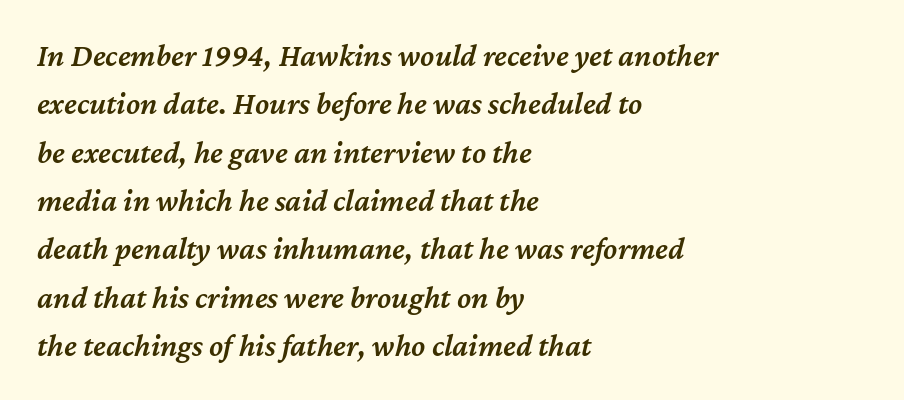
Q: Is the text bold? A: Semi-bold.
Q: Is the text italic (slanted)? A: Yes, it leans right by about 12 degrees.
Q: Is the text underlined? A: No.
Q: How is the paragraph aligned? A: Left-aligned.
Q: Is the spacing between letters normal or unusually wide? A: Normal.
Q: Is the spacing between lines tight, normal or loose? A: Normal.
Q: Width (condensed, normal, or wide)? A: Normal.
Q: Stroke contrast? A: Medium.
Q: x-height? A: Medium.
Q: Monospaced? A: No.
